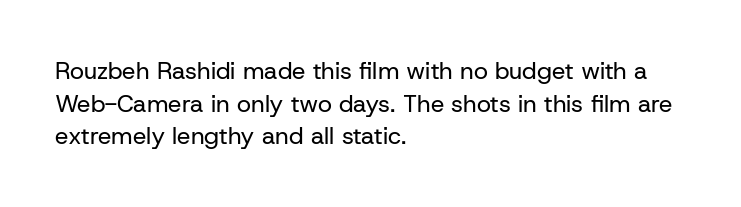
The image shows 24 px text type, upright; set left-aligned, normal line spacing (1.36x), normal letter spacing, not underlined.
